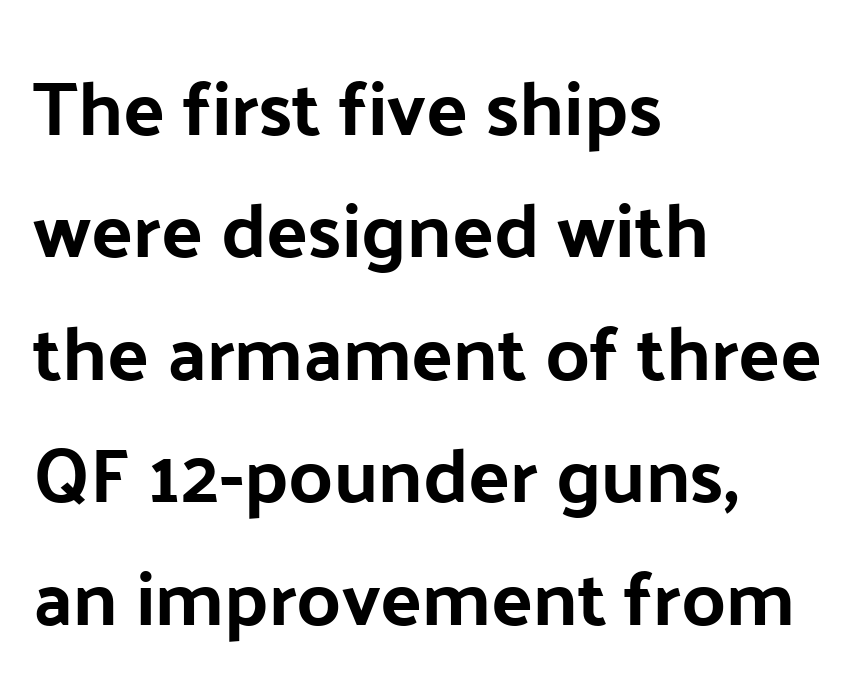
Q: Is the text bold? A: Yes.
Q: Is the text italic (slanted)? A: No, it is upright.
Q: Is the typeface a serif or a sans-serif typeface? A: Sans-serif.
Q: Is the text underlined? A: No.
Q: How is the paragraph aligned? A: Left-aligned.
Q: Is the spacing between letters normal or unusually wide? A: Normal.
Q: Is the spacing between lines tight, normal or loose? A: Normal.
Q: Width (condensed, normal, or wide)? A: Normal.
Q: Stroke contrast? A: Low.
Q: x-height? A: Medium.
Q: Monospaced? A: No.
